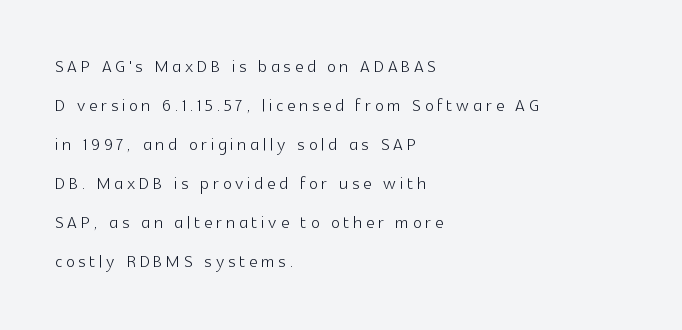
The image shows 23 px text type, upright; set left-aligned, normal line spacing (1.7x), not underlined.
